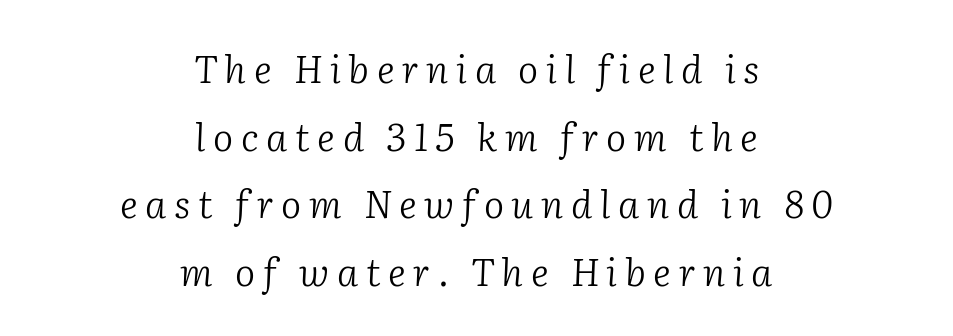
Q: Is the text bold? A: No.
Q: Is the text italic (slanted)? A: Yes, it leans right by about 2 degrees.
Q: Is the typeface a serif or a sans-serif typeface? A: Serif.
Q: Is the text underlined? A: No.
Q: How is the paragraph aligned? A: Centered.
Q: Is the spacing between letters normal or unusually wide? A: Unusually wide.
Q: Width (condensed, normal, or wide)? A: Normal.
Q: Stroke contrast? A: Low.
Q: x-height? A: Medium.
Q: Monospaced? A: No.
